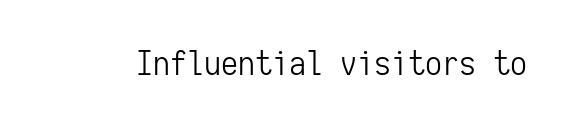
{"serif": "no", "italic": "no", "bold": "no", "weight": "light", "width": "condensed", "stroke_contrast": "low", "x_height": "medium", "monospaced": "yes", "underline": "no", "letter_spacing": "normal", "letter_spacing_em": 0.0, "glyph_px": 34}
